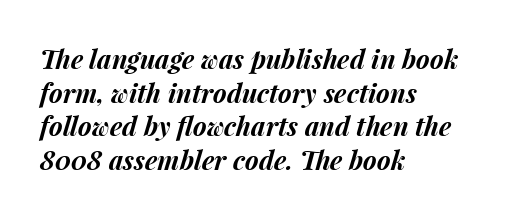
Q: Is the text bold? A: Yes.
Q: Is the text italic (slanted)? A: Yes, it leans right by about 15 degrees.
Q: Is the text underlined? A: No.
Q: How is the paragraph aligned? A: Left-aligned.
Q: Is the spacing between letters normal or unusually wide? A: Normal.
Q: Is the spacing between lines tight, normal or loose? A: Normal.
